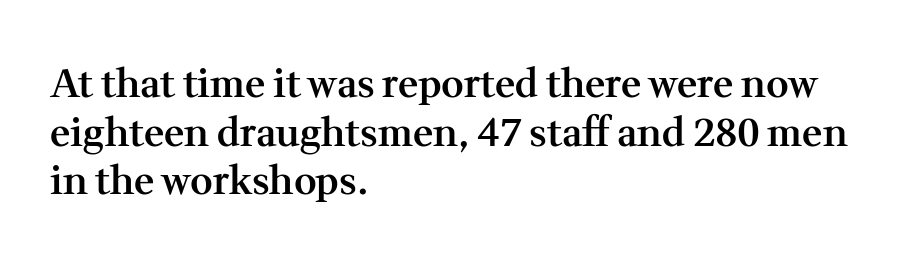
Compared with typical paragraphs, the rows here are spaced about the same. This rendering uses left alignment, leaving the right contour irregular. Words float on clear page, feet unadorned. Every character sits straight up, as roman type does.
